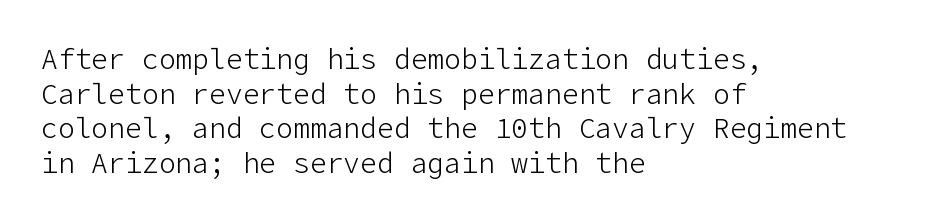
Characters remain perfectly vertical along every line. Line beginnings align vertically; line endings do not. A sans-serif font was chosen for this passage. Any mark beneath the type? The region is blank.
